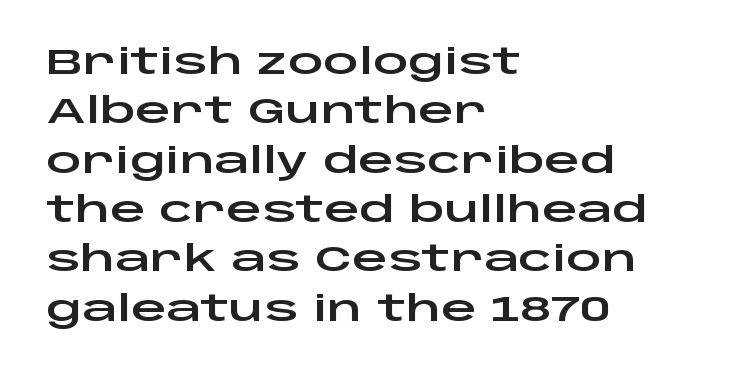
What's the leading like? Ordinary, nothing unusual. What kind of face is this? One without serifs — a sans. A typesetter would mark this as roman, not italic. Check under the words: just untouched page. Here the designer chose a conventional face with non-uniform glyph widths.
